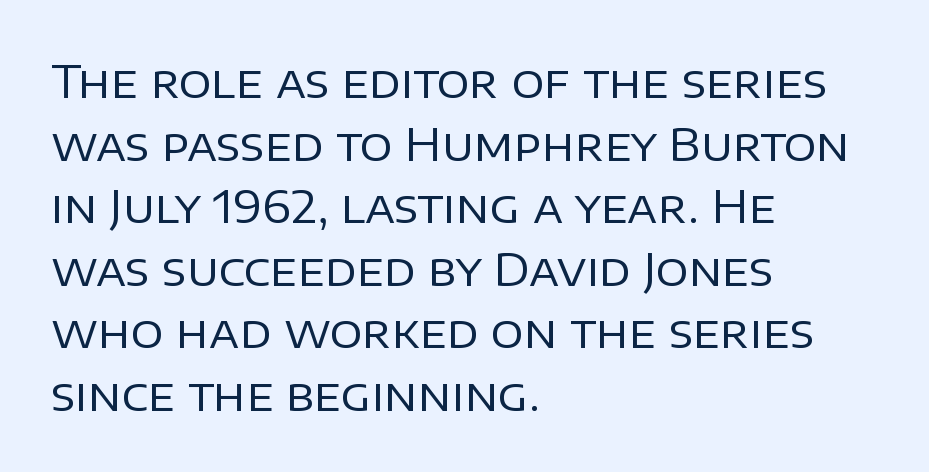
The image shows 45 px regular-weight sans-serif type, upright; set left-aligned, normal line spacing (1.39x), normal letter spacing, not underlined; low stroke contrast and a large x-height.
